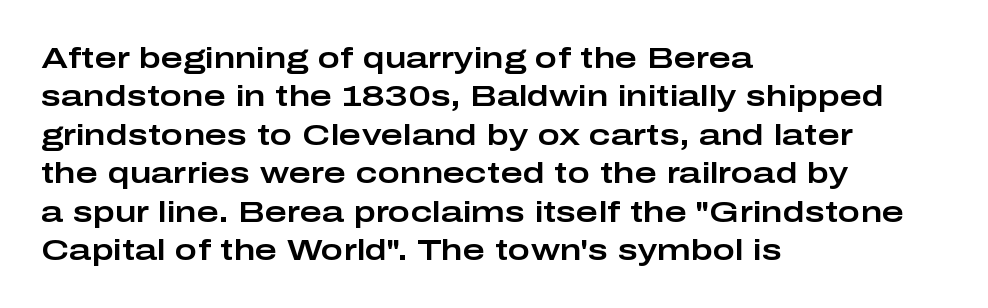
{"serif": "no", "italic": "no", "width": "wide", "stroke_contrast": "low", "x_height": "medium", "monospaced": "no", "underline": "no", "align": "left", "line_spacing": "normal", "line_spacing_ratio": 1.28, "letter_spacing": "normal", "letter_spacing_em": 0.0, "glyph_px": 30}
